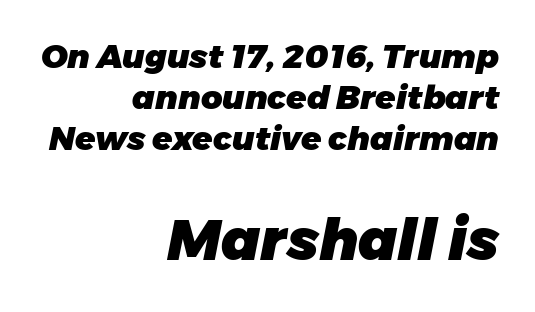
The image shows 57 px heavy type, italic (leaning right); set right-aligned, line spacing 1.24x, normal letter spacing, not underlined; the second (bottom) block is 1.73x larger; low stroke contrast and a medium x-height.
